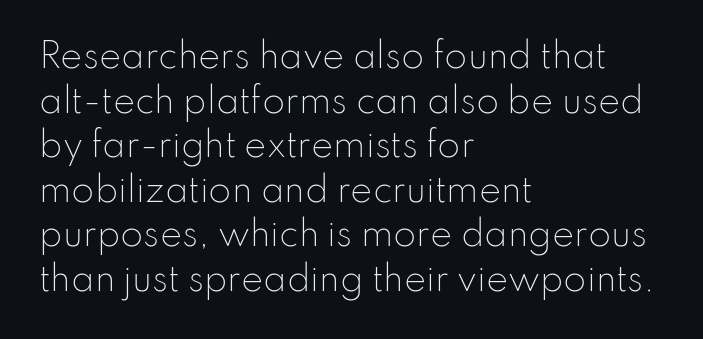
The letters carry no serifs — their stems end cleanly without finishing strokes. Each letter keeps its own natural width here, so spacing adapts to shape. The line-height multiplier appears to be the usual default. These glyphs show unthickened strokes, regular width or finer.
